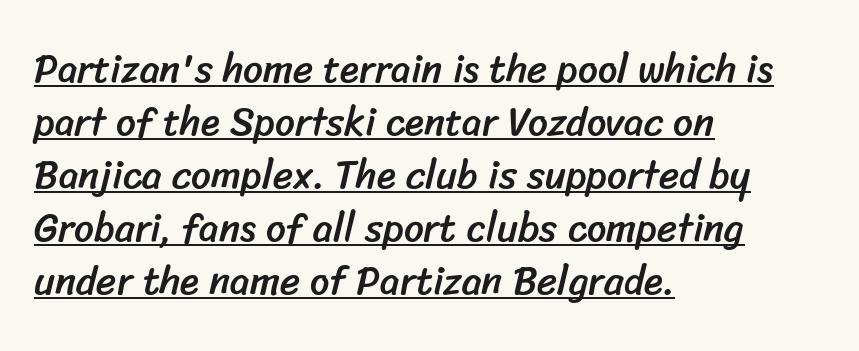
If you drew a ruler down the left edge, every line would touch it. The face used here is proportionally spaced, like ordinary book or web type. Notice how a bar underscores the lettering throughout. Grotesque or geometric, the face here clearly has no serifs. The type is set solid horizontally, with unmodified tracking.
